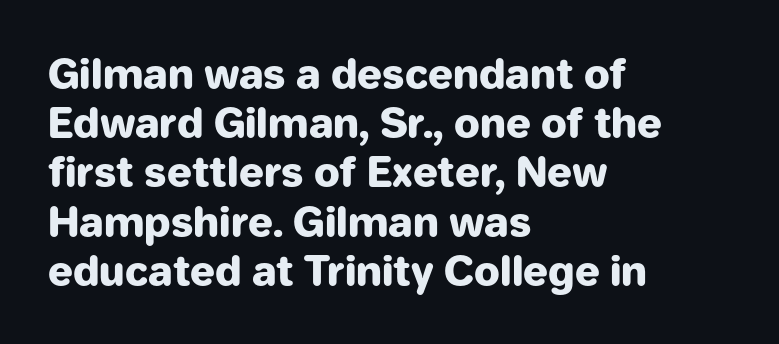
Q: Is the text bold? A: Yes.
Q: Is the text italic (slanted)? A: No, it is upright.
Q: Is the typeface a serif or a sans-serif typeface? A: Sans-serif.
Q: Is the text underlined? A: No.
Q: How is the paragraph aligned? A: Left-aligned.
Q: Is the spacing between letters normal or unusually wide? A: Normal.
Q: Width (condensed, normal, or wide)? A: Normal.
Q: Stroke contrast? A: Low.
Q: x-height? A: Medium.
Q: Monospaced? A: No.
